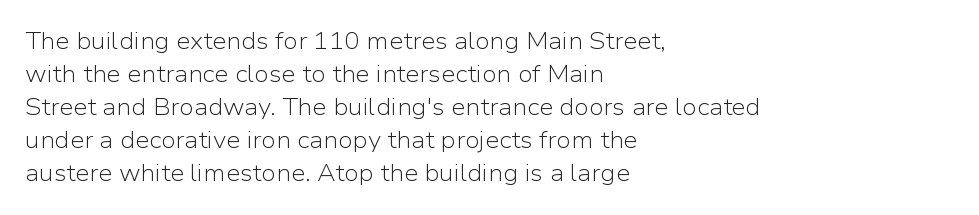
The image shows 23 px text type, upright; set left-aligned, normal line spacing (1.43x), normal letter spacing, not underlined.
